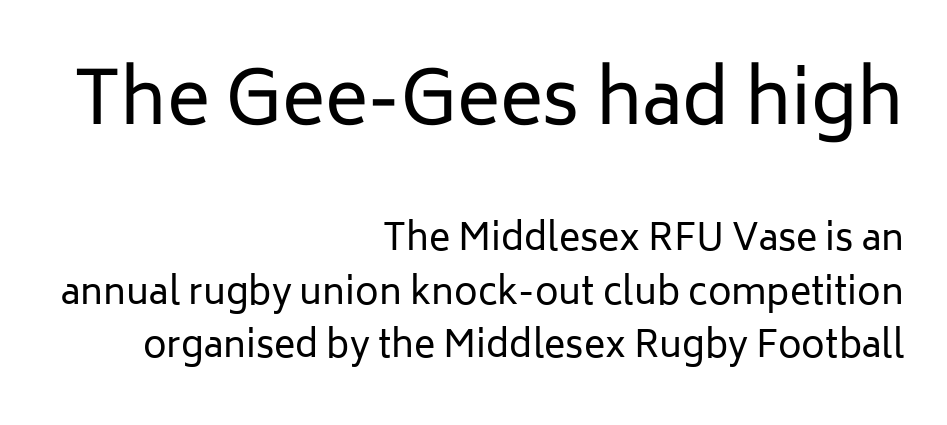
Q: Is the text bold? A: No.
Q: Is the text italic (slanted)? A: No, it is upright.
Q: Is the typeface a serif or a sans-serif typeface? A: Sans-serif.
Q: Is the text underlined? A: No.
Q: How is the paragraph aligned? A: Right-aligned.
Q: Is the spacing between letters normal or unusually wide? A: Normal.
Q: Is the spacing between lines tight, normal or loose? A: Normal.
Q: Which block of text is set in a larger size, the first (top) or the second (bottom)? A: The first (top) one.
Q: Width (condensed, normal, or wide)? A: Normal.
Q: Stroke contrast? A: Low.
Q: x-height? A: Medium.
Q: Monospaced? A: No.
